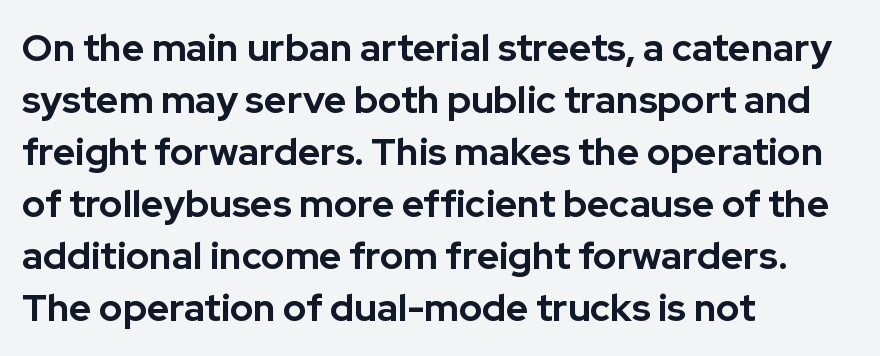
All the whitespace from short lines collects on the right. Quick note: not italic, upright. Chunky letters — that's bold for sure. Spacing verdict: proportional, widths tailored to each character. The block of text has a typical density, with ordinary space between rows. Serif or sans? Sans — the stroke terminals are bare.
